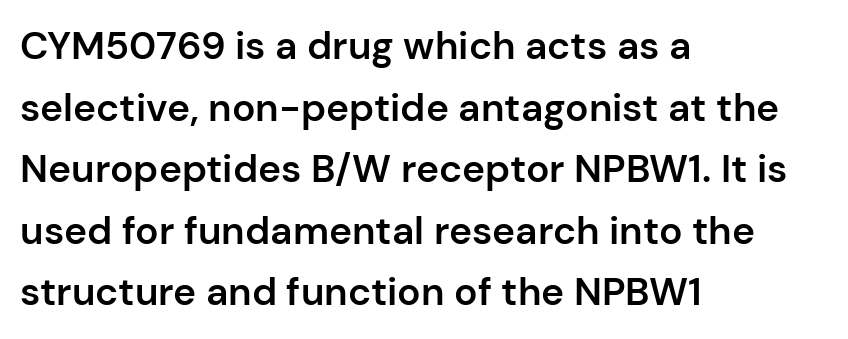
Q: Is the text bold? A: Semi-bold.
Q: Is the text italic (slanted)? A: No, it is upright.
Q: Is the typeface a serif or a sans-serif typeface? A: Sans-serif.
Q: Is the text underlined? A: No.
Q: How is the paragraph aligned? A: Left-aligned.
Q: Is the spacing between letters normal or unusually wide? A: Normal.
Q: Is the spacing between lines tight, normal or loose? A: Normal.
Q: Width (condensed, normal, or wide)? A: Normal.
Q: Stroke contrast? A: Low.
Q: x-height? A: Medium.
Q: Monospaced? A: No.
